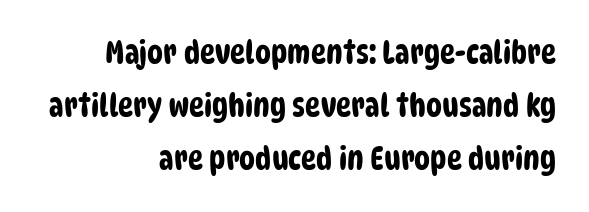
Students, note that the glyphs here touch the page at normal intervals. The lines sit at an ordinary, default distance from one another. Just letters on the line, the space beneath them empty. Classification — sans serif. Caption: multi-line text, flush right, ragged left. Character widths vary here, with narrow letters taking less room than wide ones.
